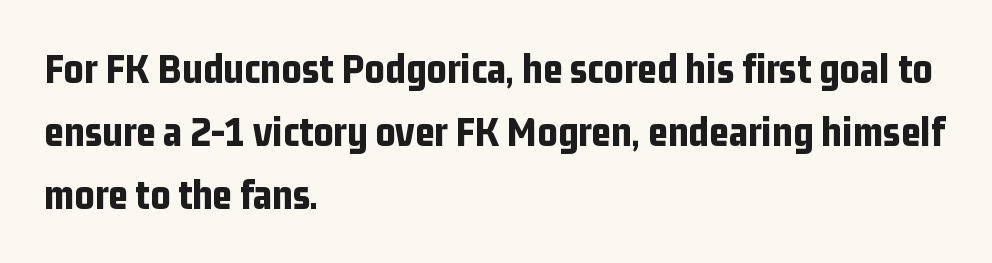
You can tell it's not italic because the verticals are truly vertical. Is the type bold? Yes — the strokes are clearly thick and heavy. The glyphs are unaccompanied by any horizontal stroke below them. These lines are rendered in a variable-pitch font. If you drew a ruler down the left edge, every line would touch it.
